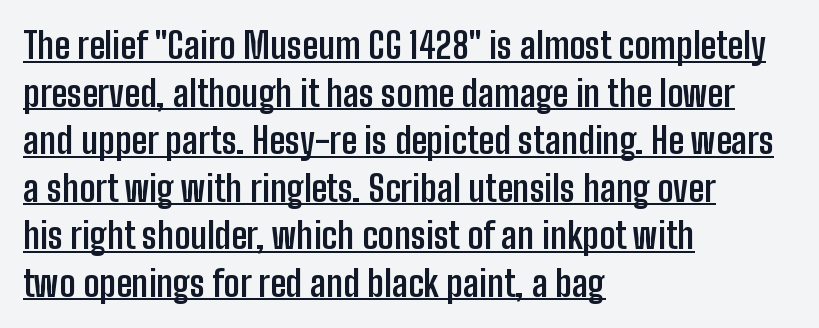
I'd describe the lettering as bold — thick and assertive. Compared with a centered layout, this one pins lines to the left instead. This rendering leaves character spacing at its baseline value. You could not count columns in this text — the font is proportionally spaced.
